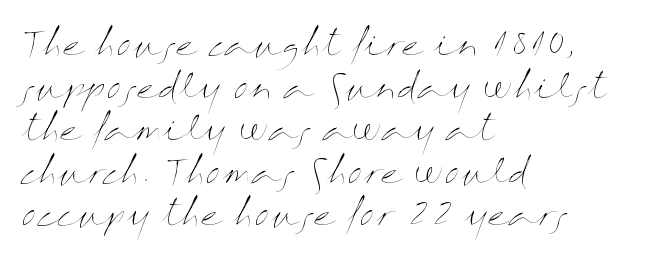
The image shows 33 px thin, wide type; set left-aligned, normal line spacing (1.29x), normal letter spacing, not underlined; medium stroke contrast and a medium x-height.
